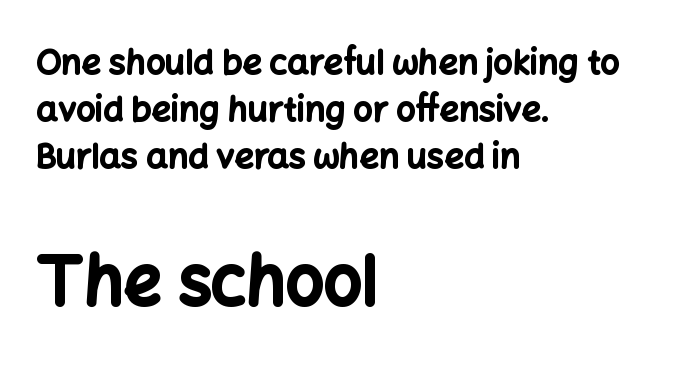
The image shows 67 px bold sans-serif type, upright; set left-aligned, normal line spacing (1.38x), normal letter spacing, not underlined; the second (bottom) block is 1.97x larger; low stroke contrast and a medium x-height.
